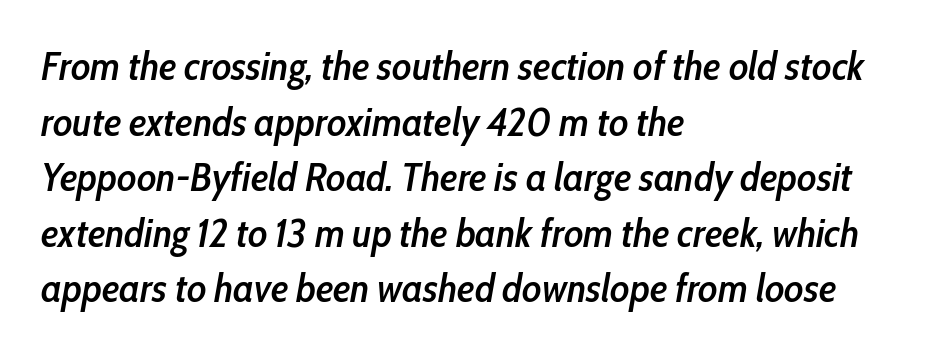
These lines are set flush left with a ragged right edge. The line texture is even and compact thanks to regular tracking. The baseline area is clear. Characters are canted at an angle relative to the baseline's perpendicular.
